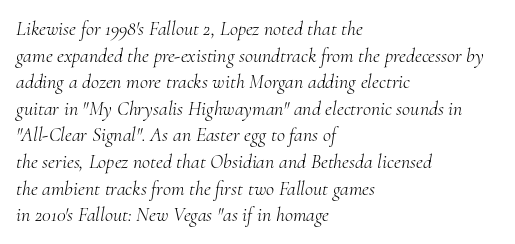
The image shows 20 px text type, italic (leaning right); set left-aligned, normal line spacing (1.33x), normal letter spacing, not underlined.
